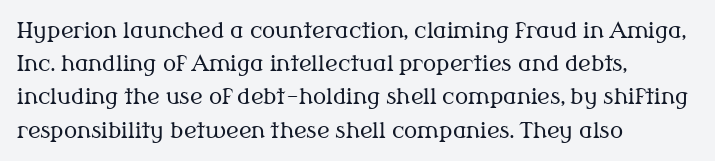
Tall strokes in this sample are plumb rather than angled. Weight: regular or lighter. Tracking value appears to be zero — textbook default spacing. The passage shown stacks its lines at a standard gap. The lines in this sample share a left origin and differ only in where they stop. Anything drawn beneath the words? Only blank space.
